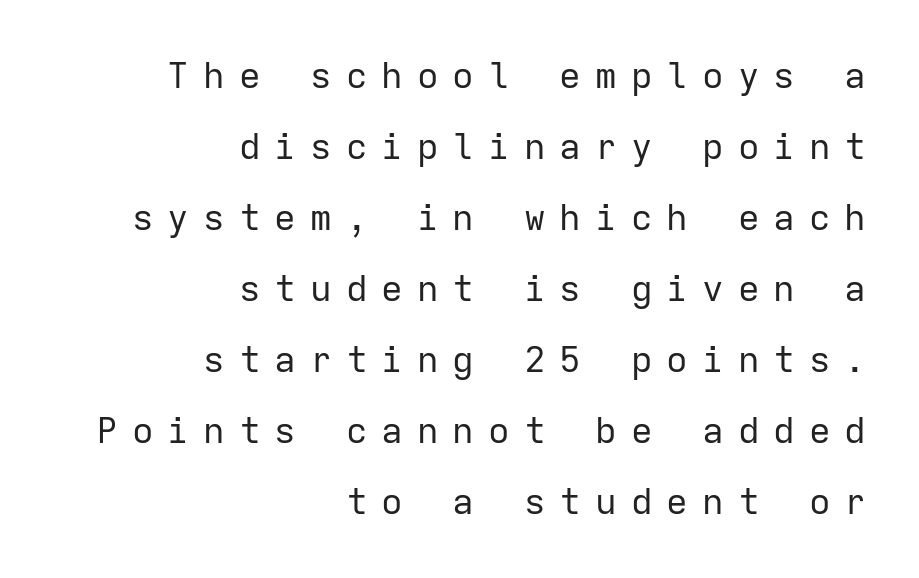
The image shows 36 px regular-weight sans-serif type, upright, monospaced; set right-aligned, loose line spacing (1.97x), unusually wide letter spacing (+0.39 em), not underlined; low stroke contrast and a medium x-height.
